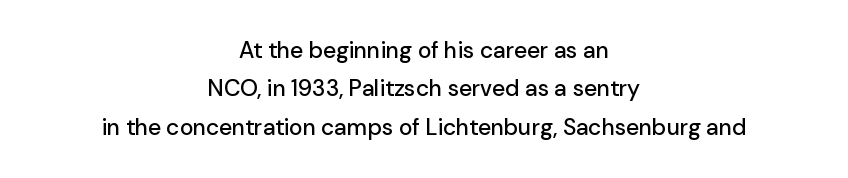
Has an underline been added? It has not. The letters stand straight up with perfectly vertical stems. The paragraph has two soft edges and a firm central axis. How would I describe the line gaps? Plain and ordinary.
